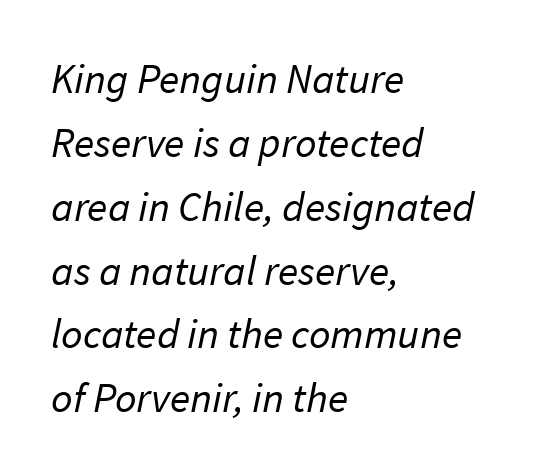
This rendering uses left alignment, leaving the right contour irregular. The zone under the glyphs is completely vacant. Stroke mass is kept to a normal reading level or below. The face used here is proportionally spaced, like ordinary book or web type.
